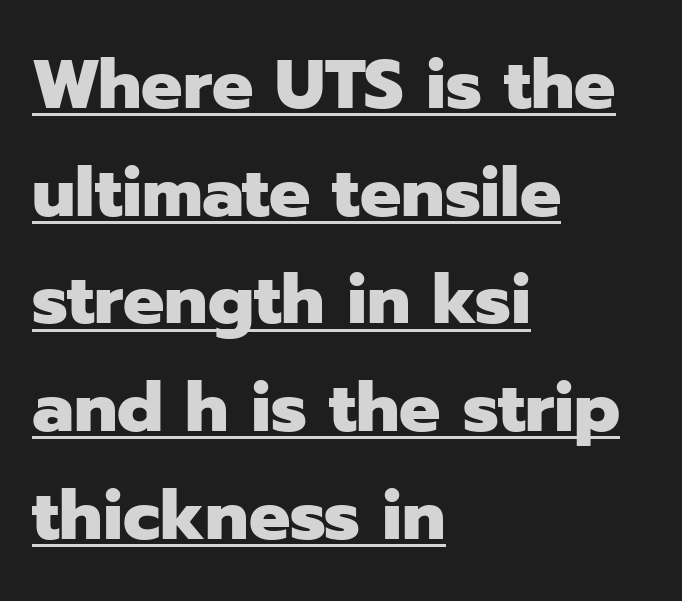
Q: Is the text bold? A: Yes.
Q: Is the text italic (slanted)? A: No, it is upright.
Q: Is the typeface a serif or a sans-serif typeface? A: Sans-serif.
Q: Is the text underlined? A: Yes.
Q: How is the paragraph aligned? A: Left-aligned.
Q: Is the spacing between letters normal or unusually wide? A: Normal.
Q: Is the spacing between lines tight, normal or loose? A: Normal.
Q: Width (condensed, normal, or wide)? A: Normal.
Q: Stroke contrast? A: Low.
Q: x-height? A: Medium.
Q: Monospaced? A: No.
